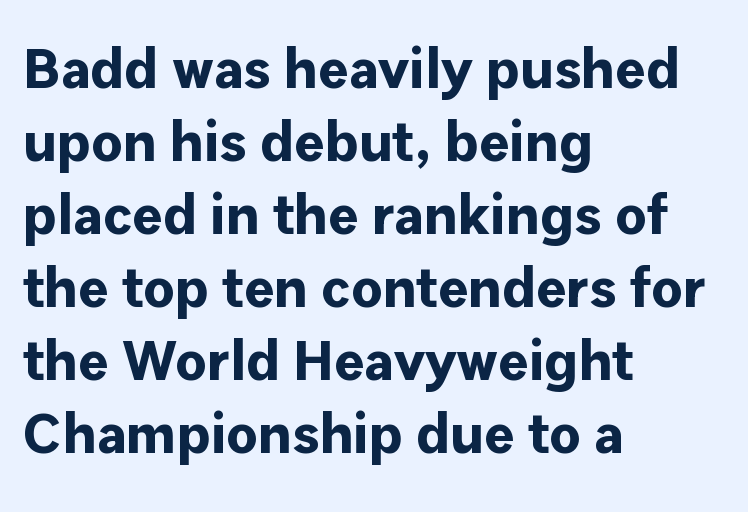
{"serif": "no", "italic": "no", "bold": "yes", "weight": "bold", "width": "normal", "stroke_contrast": "low", "x_height": "medium", "monospaced": "no", "underline": "no", "align": "left", "line_spacing": "normal", "line_spacing_ratio": 1.28, "letter_spacing": "normal", "letter_spacing_em": 0.0, "glyph_px": 57}
